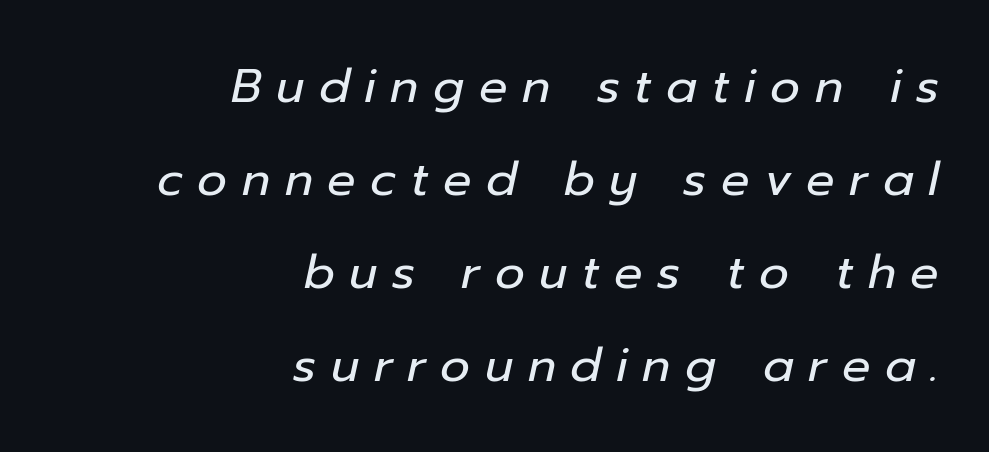
Q: Is the text bold? A: No.
Q: Is the text italic (slanted)? A: Yes, it leans right by about 12 degrees.
Q: Is the text underlined? A: No.
Q: How is the paragraph aligned? A: Right-aligned.
Q: Is the spacing between letters normal or unusually wide? A: Unusually wide.
Q: Is the spacing between lines tight, normal or loose? A: Loose.
Q: Width (condensed, normal, or wide)? A: Normal.
Q: Stroke contrast? A: Low.
Q: x-height? A: Medium.
Q: Monospaced? A: No.
